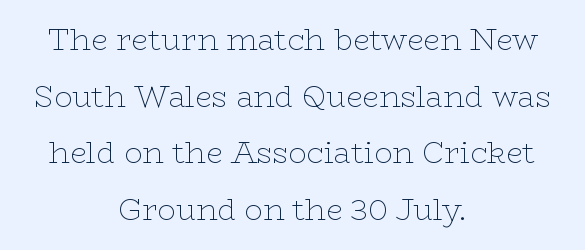
Ascenders rise straight up at ninety degrees. Inter-character spacing is left at the font's built-in metrics. The font is comparable to plain body text, perhaps lighter. The passage is arranged like a title page — every line centered.
